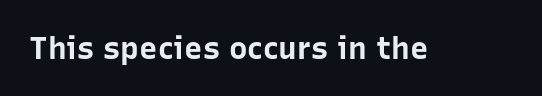
The image shows 31 px bold sans-serif type, upright; set normal letter spacing, not underlined; low stroke contrast and a medium x-height.
